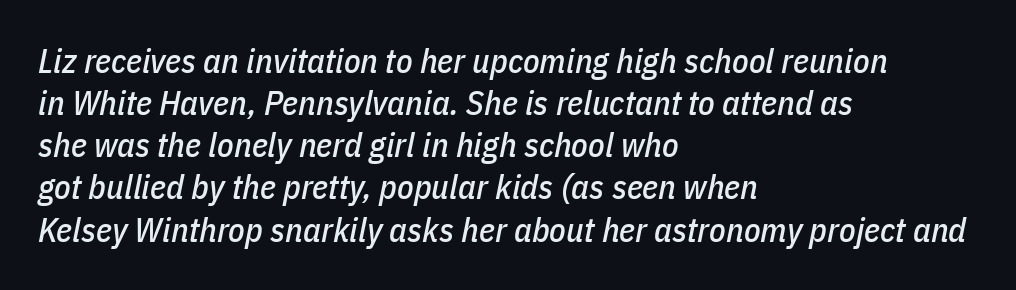
Caption: standard tracking, unaltered. Yep, that's italic — everything's leaning. The lines are quadded left. Honestly, there is no underline to notice here at all.
